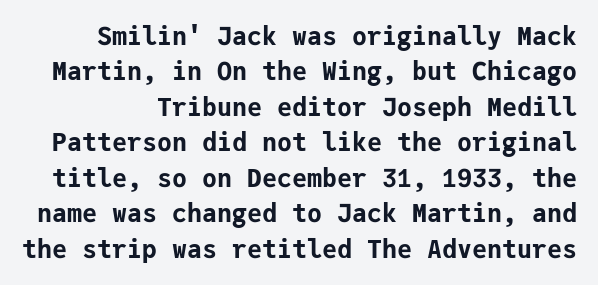
{"italic": "no", "bold": "yes", "underline": "no", "line_spacing": "normal", "line_spacing_ratio": 1.42, "letter_spacing": "normal", "letter_spacing_em": 0.0, "glyph_px": 25}
